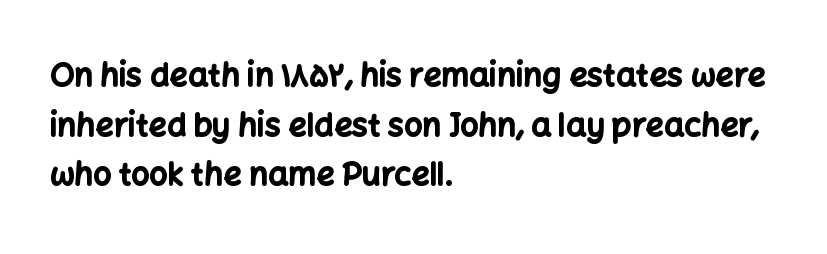
{"serif": "no", "italic": "no", "bold": "yes", "weight": "bold", "width": "normal", "stroke_contrast": "low", "x_height": "medium", "monospaced": "no", "underline": "no", "align": "left", "line_spacing": "normal", "line_spacing_ratio": 1.55, "letter_spacing": "normal", "letter_spacing_em": 0.0, "glyph_px": 32}
